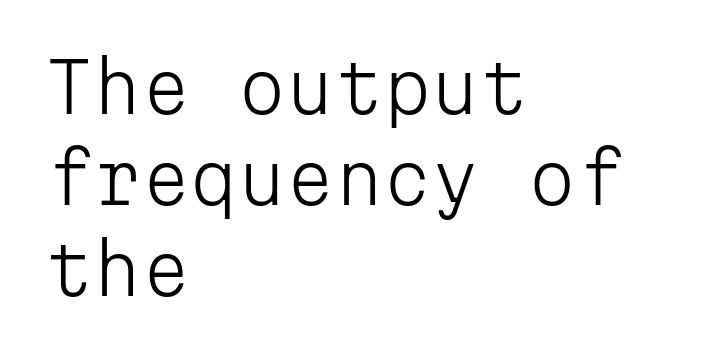
The image shows 69 px light sans-serif type, upright, monospaced; set left-aligned, normal line spacing (1.32x), normal letter spacing, not underlined; low stroke contrast and a medium x-height.
